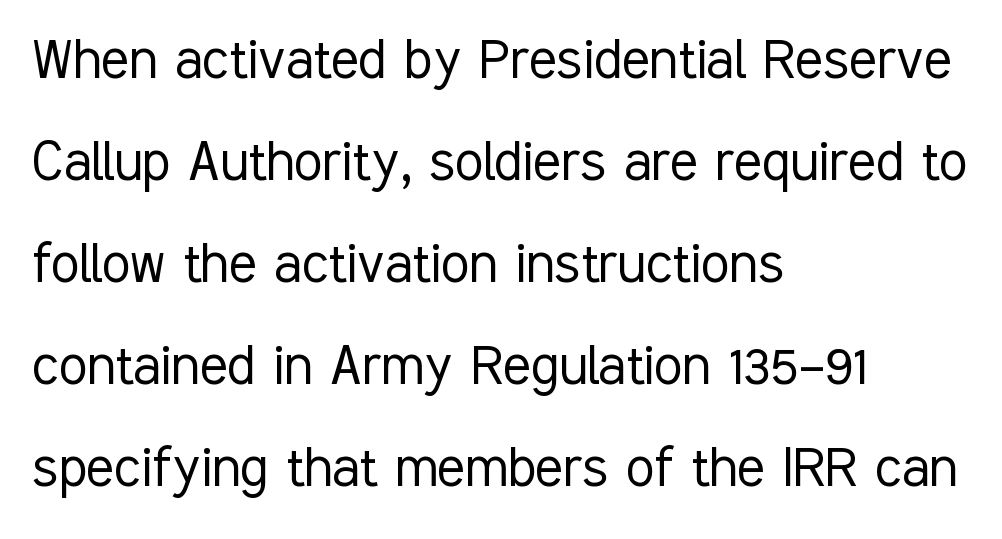
These lines are set flush left with a ragged right edge. Ordinary non-slanted type is in use. These lines sit exactly where default settings would place them. What kind of face is this? One without serifs — a sans.
